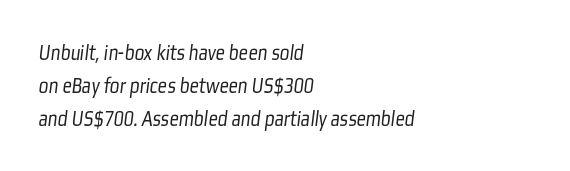
Is the stroke heavy? The answer is a plain regular-or-lighter. A bare baseline throughout the passage. Each line starts at the same left margin while the right side varies. Here the glyphs are tracked normally, forming tight word shapes.
